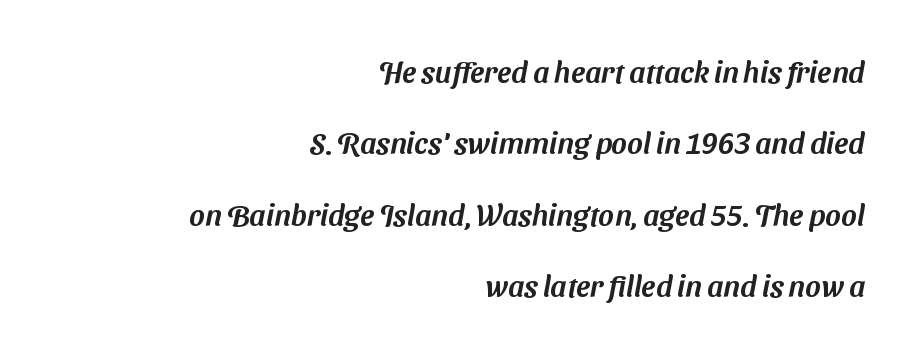
These lines stack with their right ends in a neat column. Compared with typical body copy, the letter spacing here is the same. The passage shown is not underscored anywhere. The line-height multiplier appears high, well above default. Note the varied advance widths — an 'i' is clearly narrower than an 'm'. This sample uses a sans-serif face.
